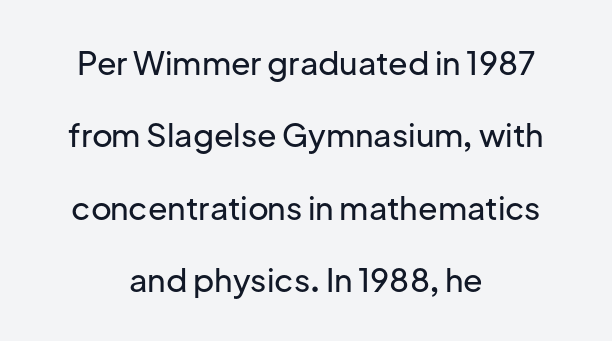
Honestly, there is no underline to notice here at all. The space between consecutive lines is lavish. In terms of letterform style, serifs are entirely absent. The rendering uses natural spacing where letterforms have individual widths.
